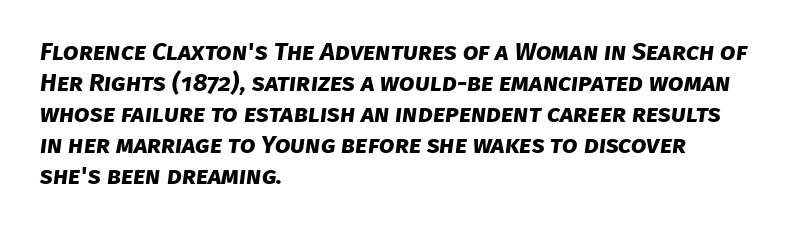
The image shows 25 px bold type; set left-aligned, line spacing 1.24x, normal letter spacing, not underlined.
